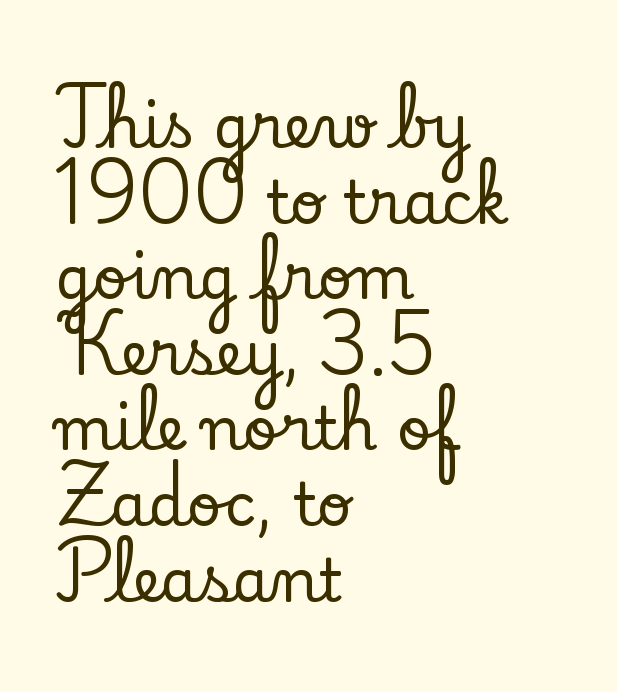
{"serif": "yes", "italic": "no", "width": "normal", "stroke_contrast": "low", "x_height": "small", "monospaced": "no", "underline": "no", "align": "left", "line_spacing": "normal", "line_spacing_ratio": 1.26, "letter_spacing": "normal", "letter_spacing_em": 0.0, "glyph_px": 60}
